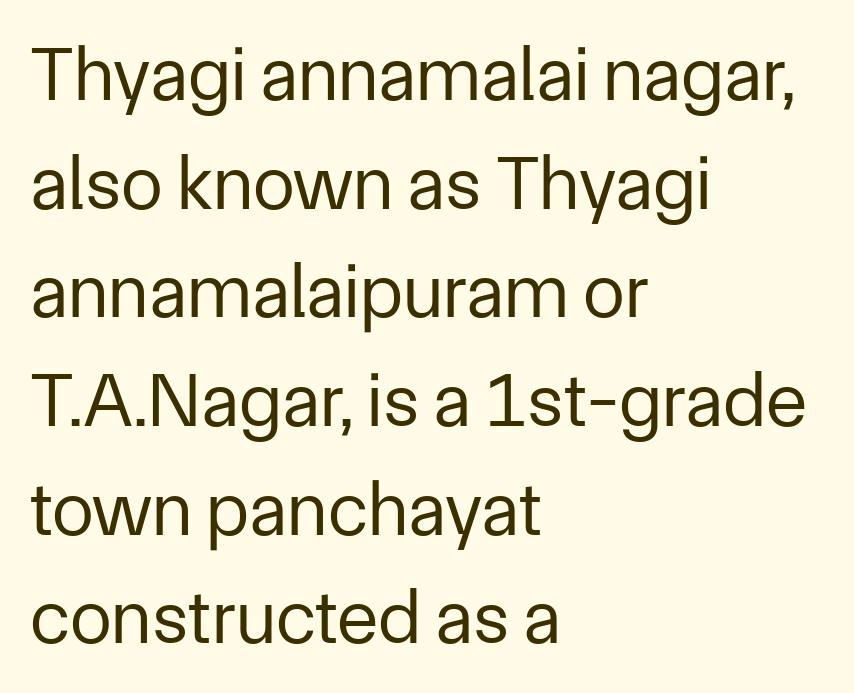
The letters advance in unequal steps, a hallmark of proportional type. Leading matches the norm, producing a regular column. The string is rendered with underlining switched off. Check where the strokes stop: nothing finishes them off — pure sans. Which margin do the lines hug? The left one — the right edge is uneven. Unlike italic type, these characters show no tilt at all.
